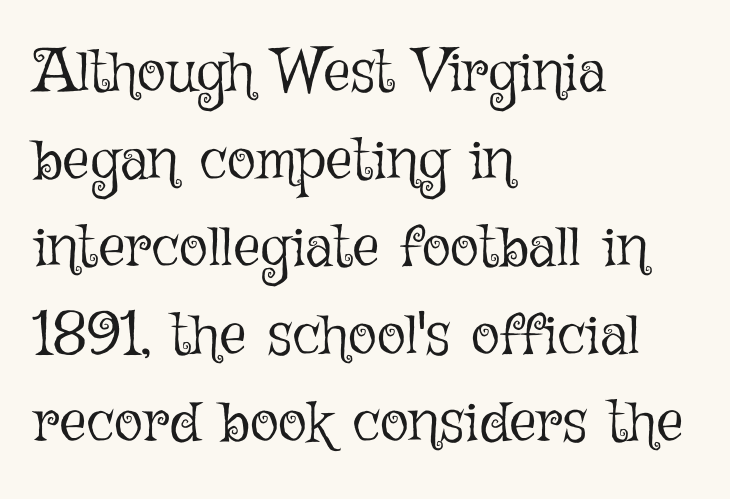
The passage shown has conventional tracking throughout. A quiet, ordinary-to-light weight characterises the typeface. The designer left line spacing at the default. This rendering uses left alignment, leaving the right contour irregular.
